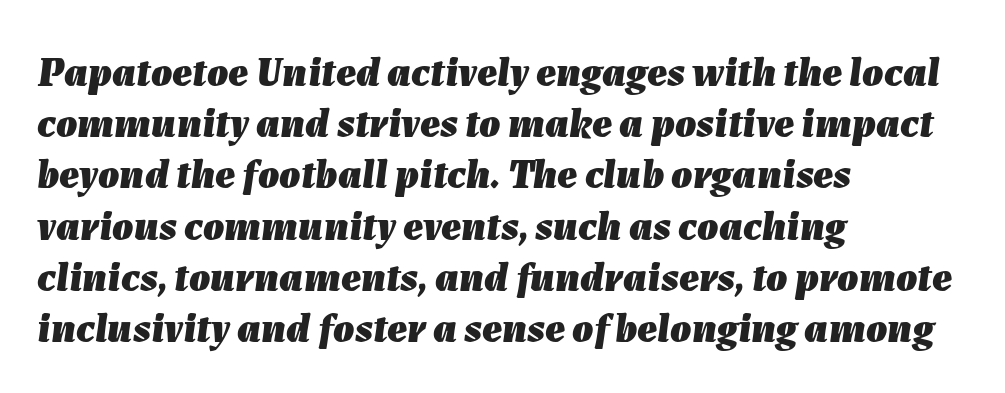
Q: Is the text bold? A: Yes.
Q: Is the text italic (slanted)? A: Yes, it leans right by about 7 degrees.
Q: Is the text underlined? A: No.
Q: How is the paragraph aligned? A: Left-aligned.
Q: Is the spacing between letters normal or unusually wide? A: Normal.
Q: Width (condensed, normal, or wide)? A: Normal.
Q: Stroke contrast? A: Low.
Q: x-height? A: Medium.
Q: Monospaced? A: No.
